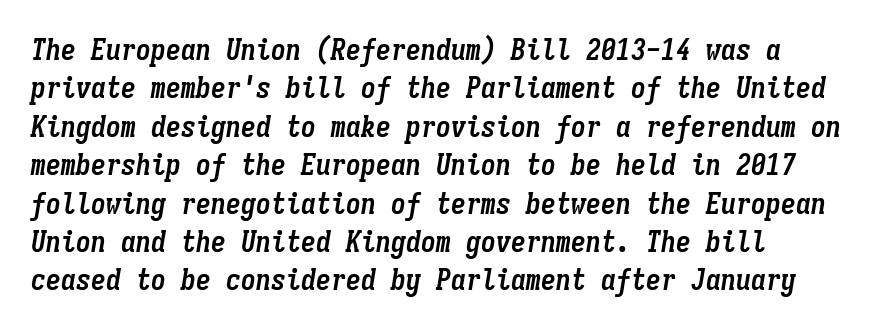
This block has exactly the height ordinary leading produces. Here the designer chose a console-style face with uniform glyph widths. This sample is left-justified, so line endings fall wherever the words run out. Characters are canted at an angle relative to the baseline's perpendicular. The glyphs are unaccompanied by any horizontal stroke below them.
